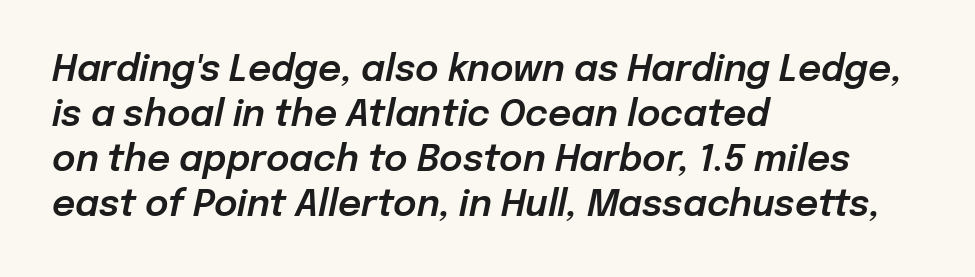
{"italic": "yes", "lean": "right", "slant_degrees": 12, "width": "normal", "stroke_contrast": "low", "x_height": "medium", "monospaced": "no", "underline": "no", "align": "left", "line_spacing": "normal", "line_spacing_ratio": 1.25, "letter_spacing": "normal", "letter_spacing_em": 0.0, "glyph_px": 36}
